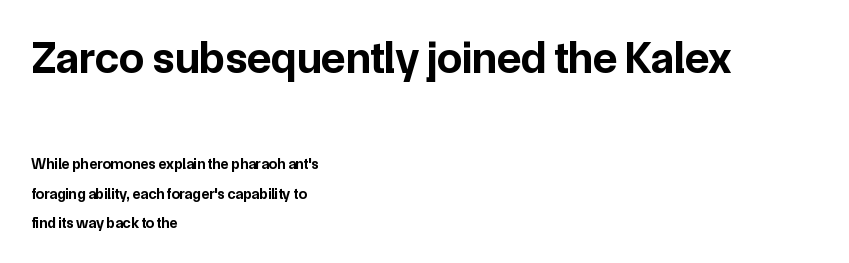
Q: Is the text bold? A: Yes.
Q: Is the text italic (slanted)? A: No, it is upright.
Q: Is the typeface a serif or a sans-serif typeface? A: Sans-serif.
Q: Is the text underlined? A: No.
Q: How is the paragraph aligned? A: Left-aligned.
Q: Is the spacing between letters normal or unusually wide? A: Normal.
Q: Is the spacing between lines tight, normal or loose? A: Loose.
Q: Which block of text is set in a larger size, the first (top) or the second (bottom)? A: The first (top) one.
Q: Width (condensed, normal, or wide)? A: Normal.
Q: Stroke contrast? A: Low.
Q: x-height? A: Medium.
Q: Monospaced? A: No.
